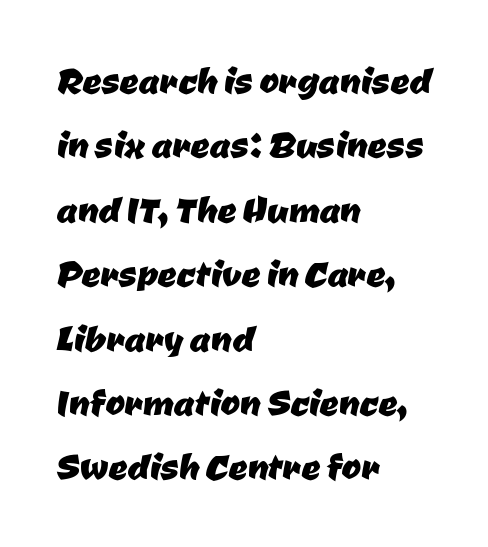
Q: Is the typeface a serif or a sans-serif typeface? A: Sans-serif.
Q: Is the text underlined? A: No.
Q: How is the paragraph aligned? A: Left-aligned.
Q: Is the spacing between letters normal or unusually wide? A: Normal.
Q: Is the spacing between lines tight, normal or loose? A: Normal.
Q: Width (condensed, normal, or wide)? A: Normal.
Q: Stroke contrast? A: Low.
Q: x-height? A: Medium.
Q: Monospaced? A: No.
